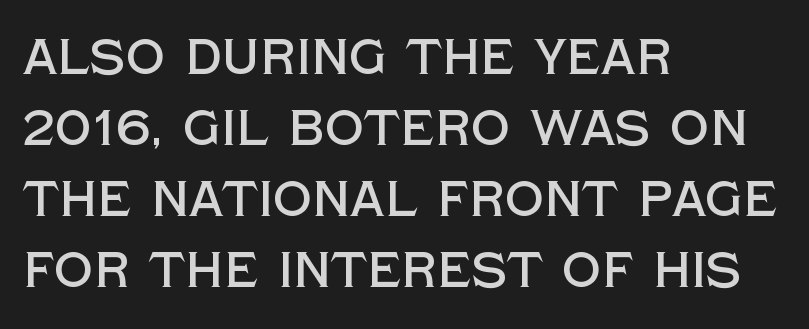
The rendering uses natural spacing where letterforms have individual widths. Quick note: interline space is typical. It's the straight-up-and-down kind of type. Is the letter spacing exaggerated? No — it looks like the ordinary default. Stroke terminals: plain, sans-serif.
